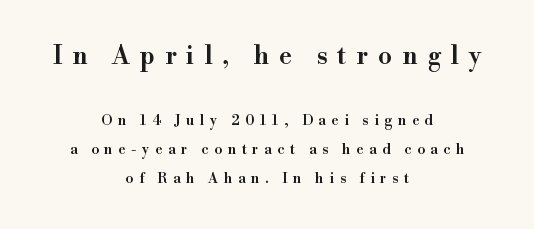
Q: Is the text bold? A: Semi-bold.
Q: Is the text italic (slanted)? A: No, it is upright.
Q: Is the text underlined? A: No.
Q: How is the paragraph aligned? A: Centered.
Q: Is the spacing between letters normal or unusually wide? A: Unusually wide.
Q: Is the spacing between lines tight, normal or loose? A: Loose.
Q: Which block of text is set in a larger size, the first (top) or the second (bottom)? A: The first (top) one.
